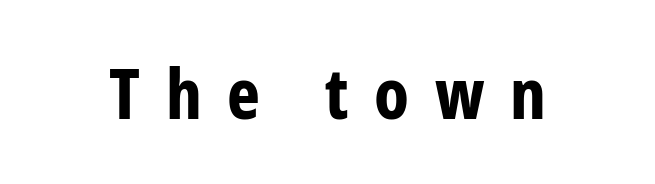
Q: Is the text bold? A: Yes.
Q: Is the text italic (slanted)? A: No, it is upright.
Q: Is the typeface a serif or a sans-serif typeface? A: Sans-serif.
Q: Is the text underlined? A: No.
Q: Is the spacing between letters normal or unusually wide? A: Unusually wide.
Q: Width (condensed, normal, or wide)? A: Condensed.
Q: Stroke contrast? A: Low.
Q: x-height? A: Medium.
Q: Monospaced? A: No.
